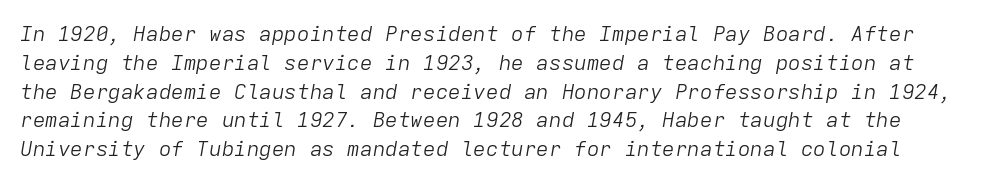
The image shows 21 px text type, italic (leaning right); set normal line spacing (1.37x), normal letter spacing, not underlined.
